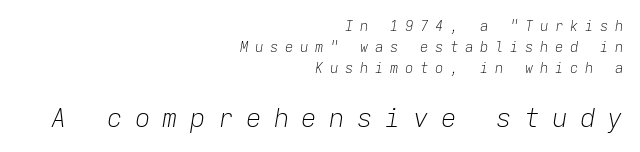
{"italic": "yes", "lean": "right", "slant_degrees": 9, "bold": "no", "underline": "no", "align": "right", "line_spacing": "normal", "line_spacing_ratio": 1.5, "letter_spacing": "wide", "letter_spacing_em": 0.47, "larger_block": "second", "size_ratio": 1.86, "glyph_px": 26}
